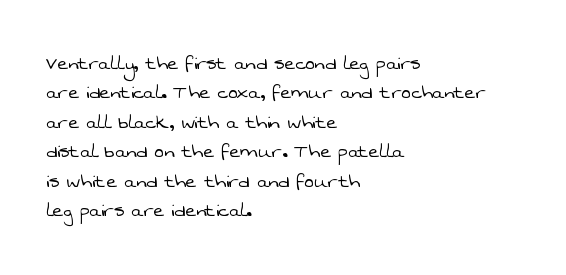
Q: Is the text bold? A: No.
Q: Is the text underlined? A: No.
Q: How is the paragraph aligned? A: Left-aligned.
Q: Is the spacing between letters normal or unusually wide? A: Normal.
Q: Is the spacing between lines tight, normal or loose? A: Normal.
